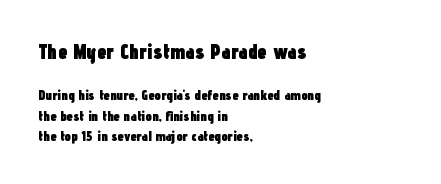
Q: Is the text bold? A: Yes.
Q: Is the text italic (slanted)? A: No, it is upright.
Q: Is the text underlined? A: No.
Q: How is the paragraph aligned? A: Left-aligned.
Q: Is the spacing between letters normal or unusually wide? A: Normal.
Q: Is the spacing between lines tight, normal or loose? A: Normal.
Q: Which block of text is set in a larger size, the first (top) or the second (bottom)? A: The first (top) one.
